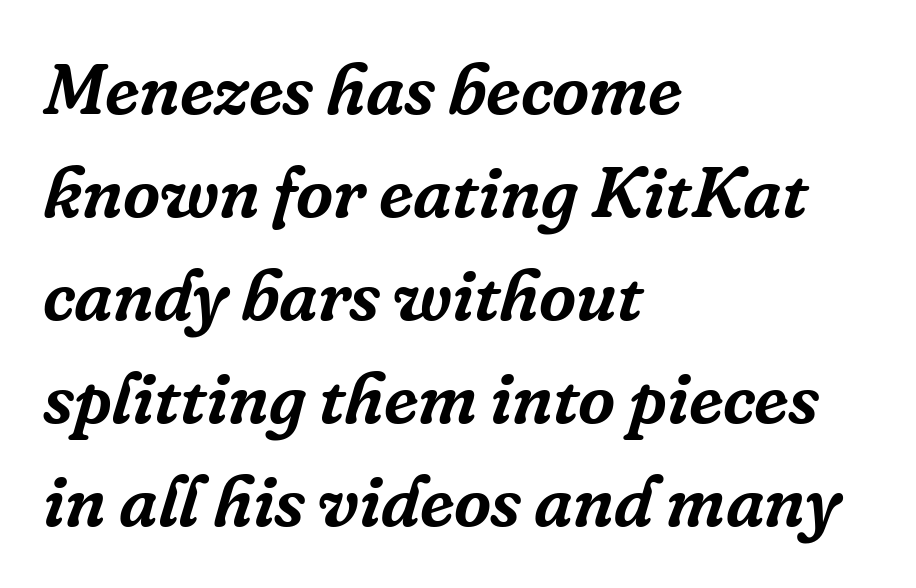
Posture: slanted. Glyph-to-glyph distance matches everyday printed text. Is this a sans? No — the strokes have serifs. Anything drawn beneath the words? Only blank space. Here the designer chose a conventional face with non-uniform glyph widths. The space between consecutive lines is moderate.
